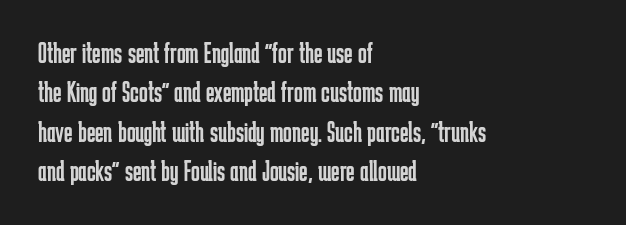
The lettering holds an erect, upright posture throughout. Line beginnings align vertically; line endings do not. The letters advance in unequal steps, a hallmark of proportional type. Students, note that the glyphs here touch the page at normal intervals. Serif or sans? Sans — the stroke terminals are bare. No chunkiness to these letters — they're not bold.
